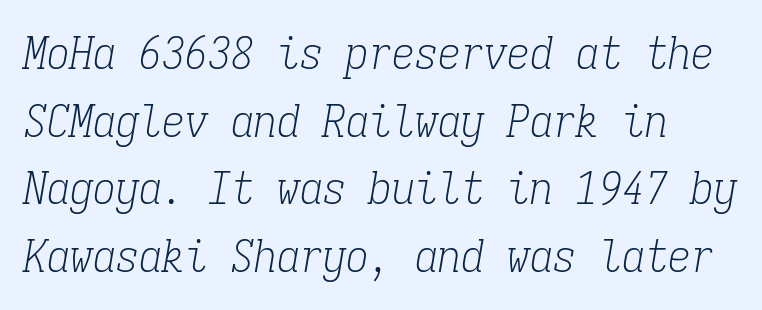
Q: Is the text bold? A: No.
Q: Is the text italic (slanted)? A: Yes, it leans right by about 9 degrees.
Q: Is the typeface a serif or a sans-serif typeface? A: Serif.
Q: Is the text underlined? A: No.
Q: Is the spacing between letters normal or unusually wide? A: Normal.
Q: Is the spacing between lines tight, normal or loose? A: Normal.
Q: Width (condensed, normal, or wide)? A: Condensed.
Q: Stroke contrast? A: Low.
Q: x-height? A: Medium.
Q: Monospaced? A: Yes.
